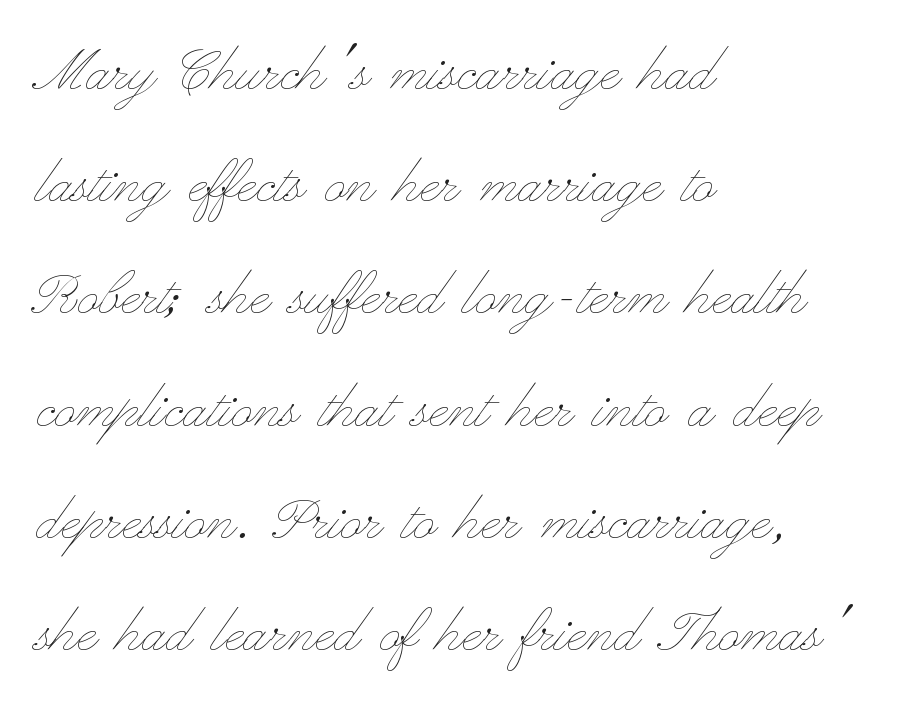
Q: Is the text bold? A: No.
Q: Is the text italic (slanted)? A: Yes.
Q: Is the text underlined? A: No.
Q: How is the paragraph aligned? A: Left-aligned.
Q: Is the spacing between letters normal or unusually wide? A: Normal.
Q: Is the spacing between lines tight, normal or loose? A: Normal.
Q: Width (condensed, normal, or wide)? A: Wide.
Q: Stroke contrast? A: Low.
Q: x-height? A: Small.
Q: Monospaced? A: No.
